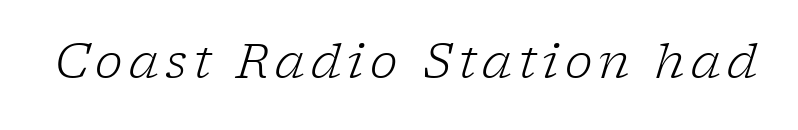
{"serif": "yes", "italic": "yes", "lean": "right", "slant_degrees": 17, "bold": "no", "weight": "light", "width": "normal", "stroke_contrast": "low", "x_height": "medium", "monospaced": "no", "underline": "no", "glyph_px": 47}
